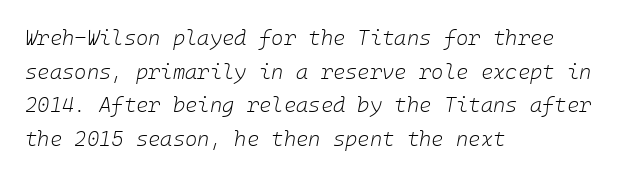
The image shows 21 px text type, italic (leaning right); set left-aligned, normal line spacing (1.6x), normal letter spacing, not underlined.
